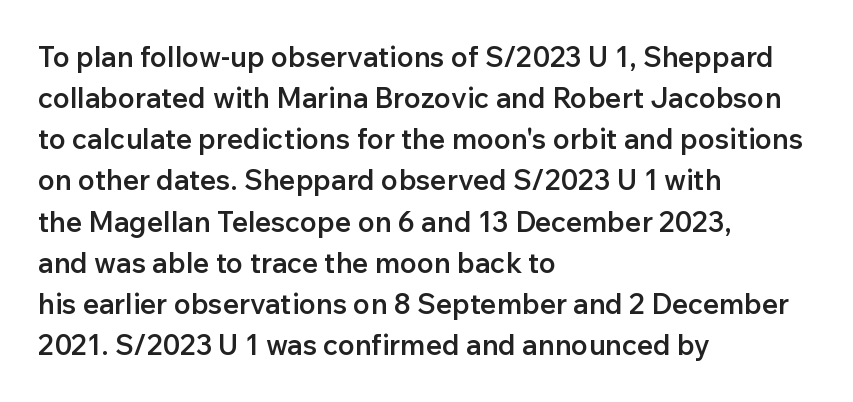
The image shows 28 px semibold sans-serif type, upright; set left-aligned, normal line spacing (1.47x), normal letter spacing, not underlined; low stroke contrast and a medium x-height.
